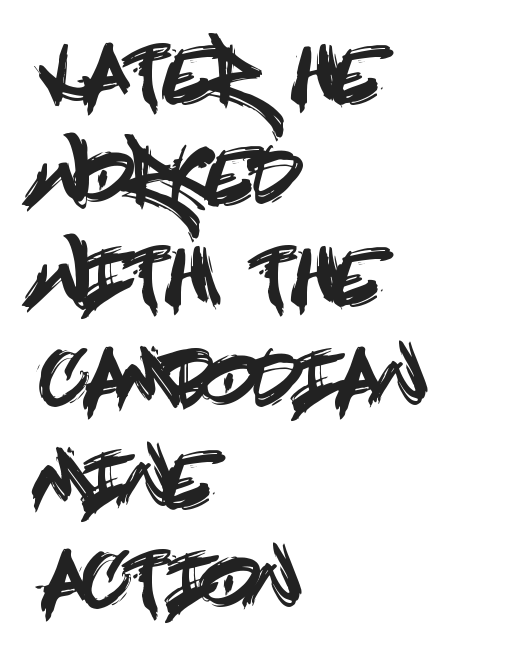
{"serif": "no", "width": "condensed", "x_height": "large", "underline": "no", "align": "left", "line_spacing": "normal", "line_spacing_ratio": 1.35, "letter_spacing": "normal", "letter_spacing_em": 0.0, "glyph_px": 75}
